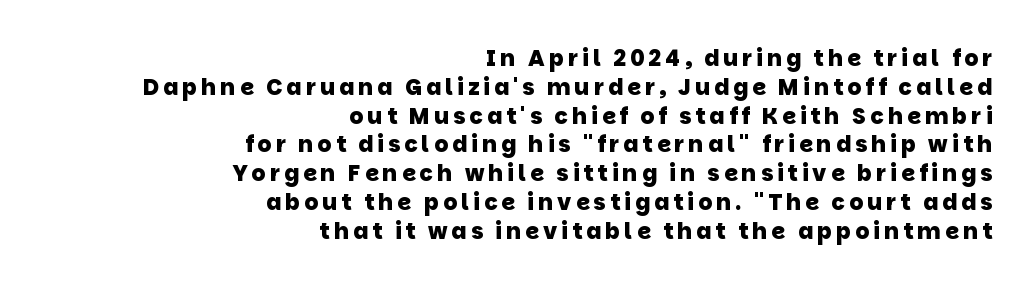
{"bold": "yes", "underline": "no", "align": "right", "line_spacing": "normal", "line_spacing_ratio": 1.31, "glyph_px": 22}
